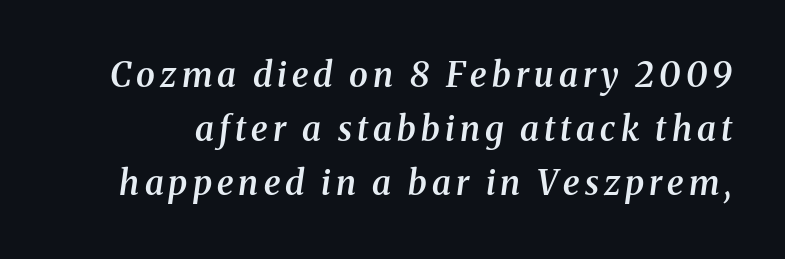
Q: Is the text bold? A: Semi-bold.
Q: Is the text italic (slanted)? A: Yes, it leans right by about 8 degrees.
Q: Is the typeface a serif or a sans-serif typeface? A: Serif.
Q: Is the text underlined? A: No.
Q: Is the spacing between lines tight, normal or loose? A: Normal.
Q: Width (condensed, normal, or wide)? A: Normal.
Q: Stroke contrast? A: Medium.
Q: x-height? A: Medium.
Q: Monospaced? A: No.
